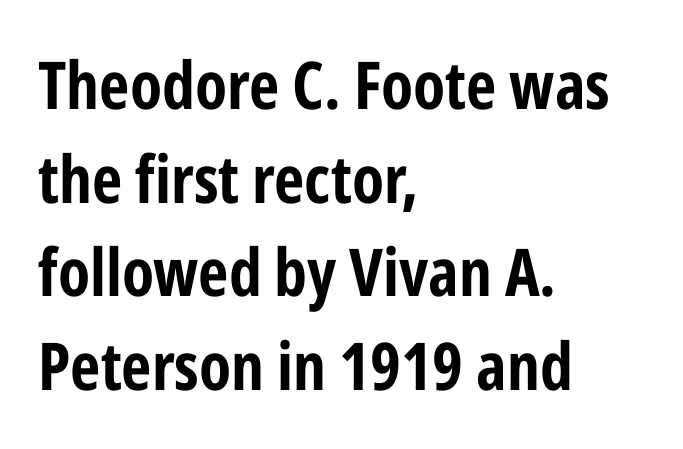
Q: Is the text bold? A: Yes.
Q: Is the text italic (slanted)? A: No, it is upright.
Q: Is the typeface a serif or a sans-serif typeface? A: Sans-serif.
Q: Is the text underlined? A: No.
Q: How is the paragraph aligned? A: Left-aligned.
Q: Is the spacing between letters normal or unusually wide? A: Normal.
Q: Is the spacing between lines tight, normal or loose? A: Normal.
Q: Width (condensed, normal, or wide)? A: Condensed.
Q: Stroke contrast? A: Low.
Q: x-height? A: Medium.
Q: Monospaced? A: No.
